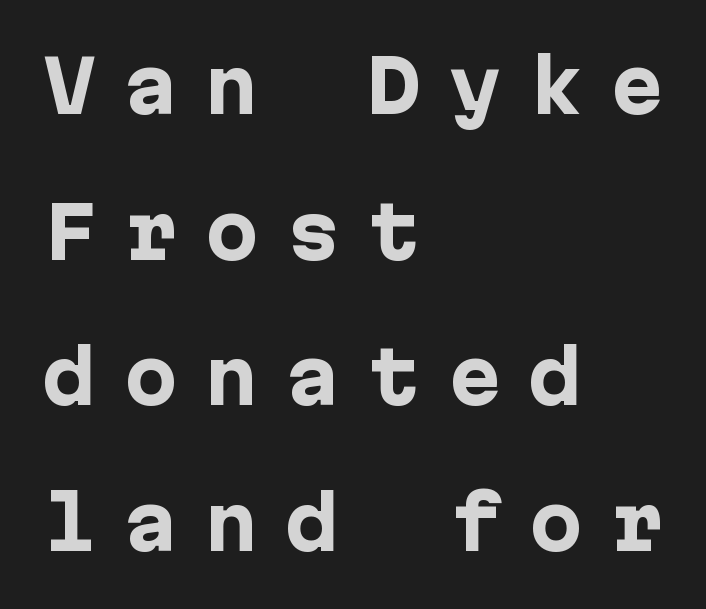
{"serif": "no", "italic": "no", "bold": "yes", "weight": "heavy", "width": "normal", "stroke_contrast": "low", "x_height": "medium", "underline": "no", "align": "left", "line_spacing": "loose", "line_spacing_ratio": 2.05, "letter_spacing": "wide", "letter_spacing_em": 0.39, "glyph_px": 71}
